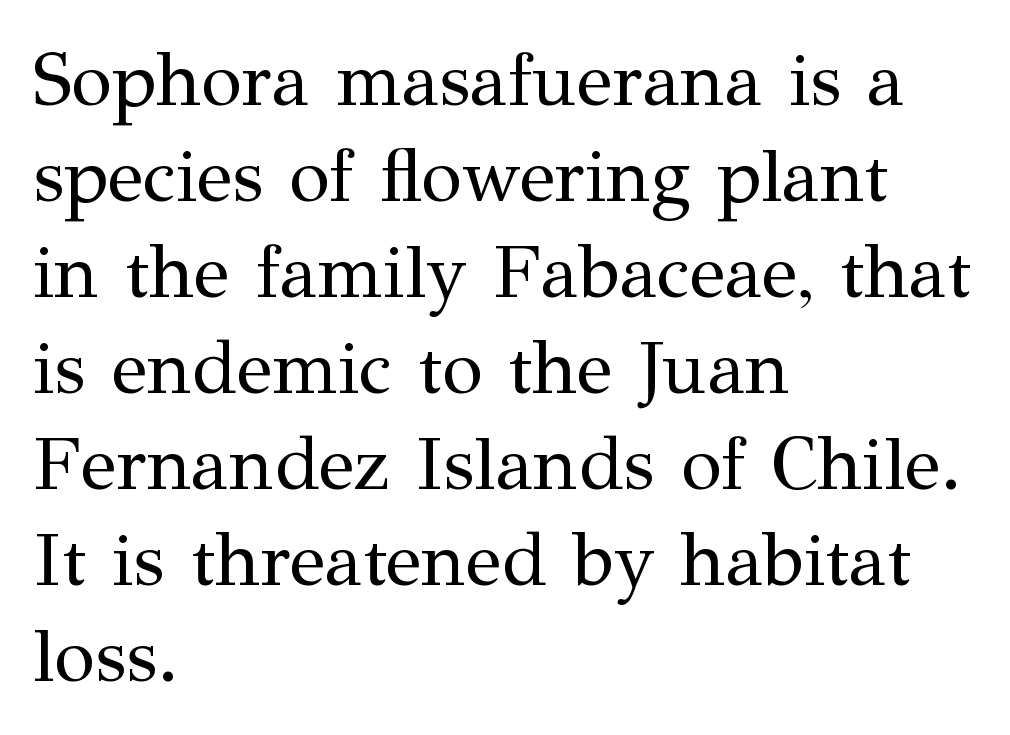
Varying glyph widths throughout — classic text-font behaviour. Leading: standard. The strokes are not fattened; the text isn't bold. Clear beneath every line of the passage.
